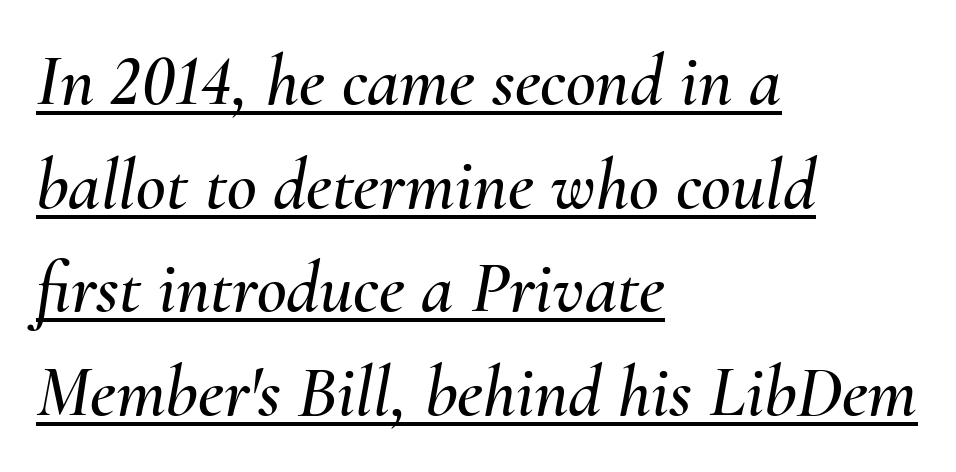
The image shows 73 px text type, italic (leaning right); set left-aligned, normal line spacing (1.42x), normal letter spacing, underlined; medium stroke contrast and a small x-height.
